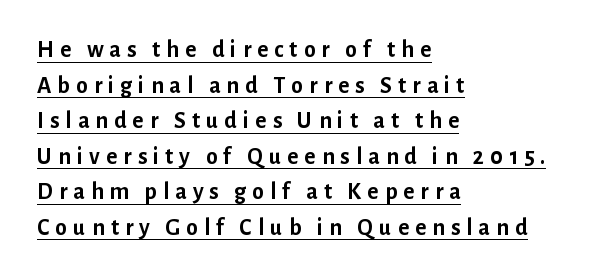
Q: Is the text bold? A: Yes.
Q: Is the text italic (slanted)? A: No, it is upright.
Q: Is the text underlined? A: Yes.
Q: How is the paragraph aligned? A: Left-aligned.
Q: Is the spacing between letters normal or unusually wide? A: Unusually wide.
Q: Is the spacing between lines tight, normal or loose? A: Normal.
